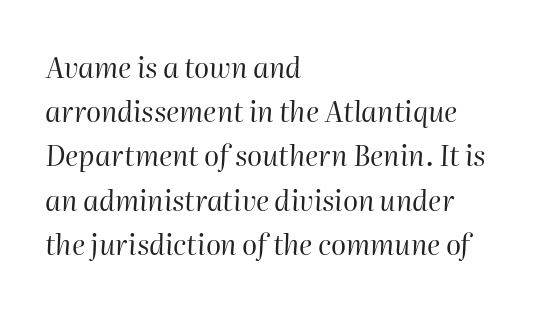
Q: Is the text bold? A: No.
Q: Is the text italic (slanted)? A: Yes, it leans right by about 2 degrees.
Q: Is the text underlined? A: No.
Q: How is the paragraph aligned? A: Left-aligned.
Q: Is the spacing between letters normal or unusually wide? A: Normal.
Q: Is the spacing between lines tight, normal or loose? A: Normal.
Q: Width (condensed, normal, or wide)? A: Normal.
Q: Stroke contrast? A: High.
Q: x-height? A: Medium.
Q: Monospaced? A: No.
